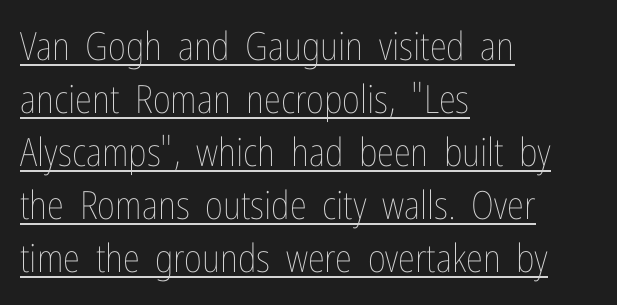
The specimen reads as upright at a glance. The glyphs are accompanied by a horizontal stroke just below them. Regarding leading, the lines here are spaced in the standard way. Letters have the restrained weight of plain body copy at most. Short note: letters normally spaced. The rendering uses natural spacing where letterforms have individual widths.
